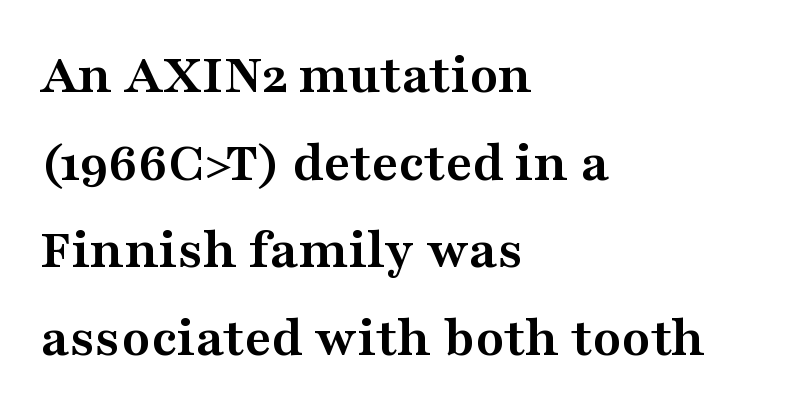
This rendering employs a face with finishing strokes, i.e., a serif. Pretty heavy lettering here — definitely bold. Does extra space separate the letters? No, they use regular spacing. These lines stack with their left ends in a neat column.
